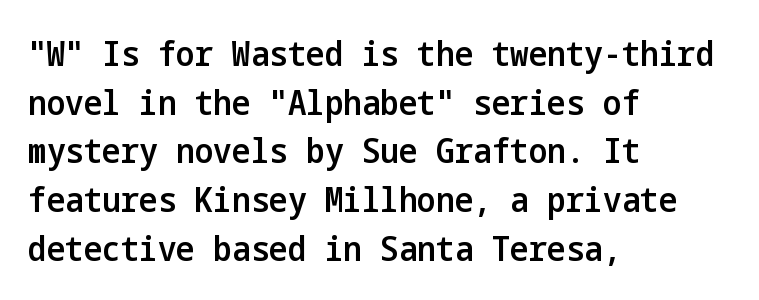
The image shows 35 px semibold, condensed sans-serif type, upright; set left-aligned, normal line spacing (1.39x), normal letter spacing, not underlined; low stroke contrast and a medium x-height.
